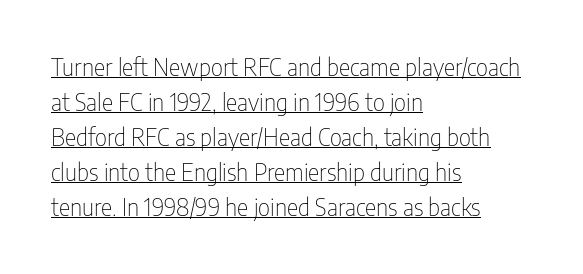
Q: Is the text bold? A: No.
Q: Is the text italic (slanted)? A: No, it is upright.
Q: Is the text underlined? A: Yes.
Q: How is the paragraph aligned? A: Left-aligned.
Q: Is the spacing between letters normal or unusually wide? A: Normal.
Q: Is the spacing between lines tight, normal or loose? A: Normal.
